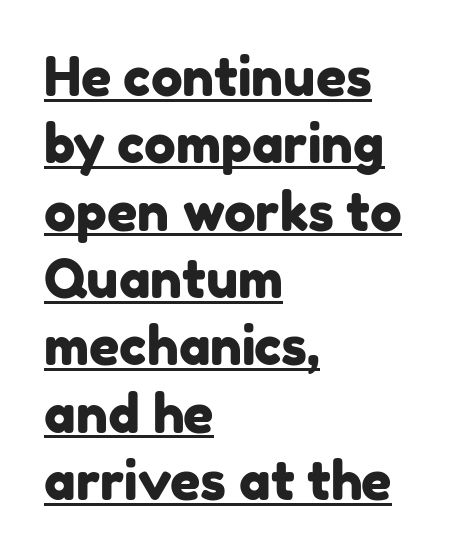
The paragraph shown leans on its left margin. Unlike a traditional serif, this face leaves its strokes unadorned. The lines sit at an ordinary, default distance from one another. Do the characters align in a grid? No, the font is proportional.
